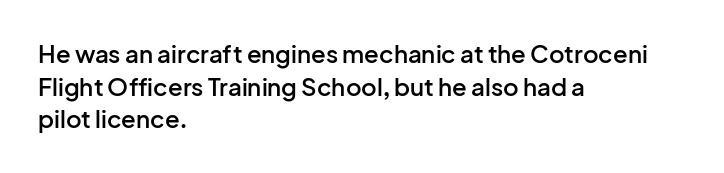
{"italic": "no", "bold": "semi", "underline": "no", "align": "left", "line_spacing": "normal", "line_spacing_ratio": 1.36, "letter_spacing": "normal", "letter_spacing_em": 0.0, "glyph_px": 24}
